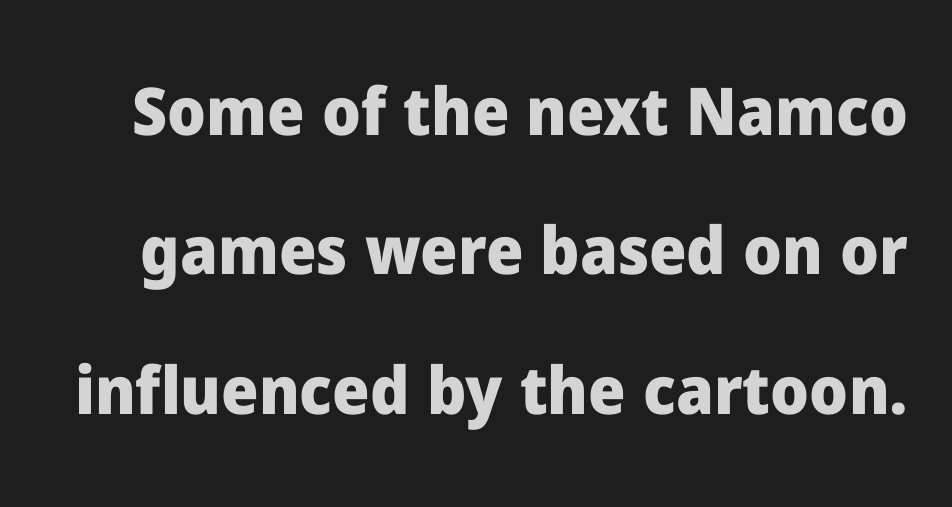
You could not count columns in this text — the font is proportionally spaced. Leading: increased. Nope, not italic — everything's standing straight. Decoration check: the copy has no underline.
